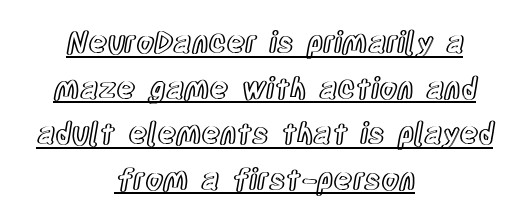
{"width": "condensed", "x_height": "large", "monospaced": "no", "underline": "yes", "align": "center", "line_spacing": "normal", "line_spacing_ratio": 1.57, "letter_spacing": "normal", "letter_spacing_em": 0.0, "glyph_px": 29}
